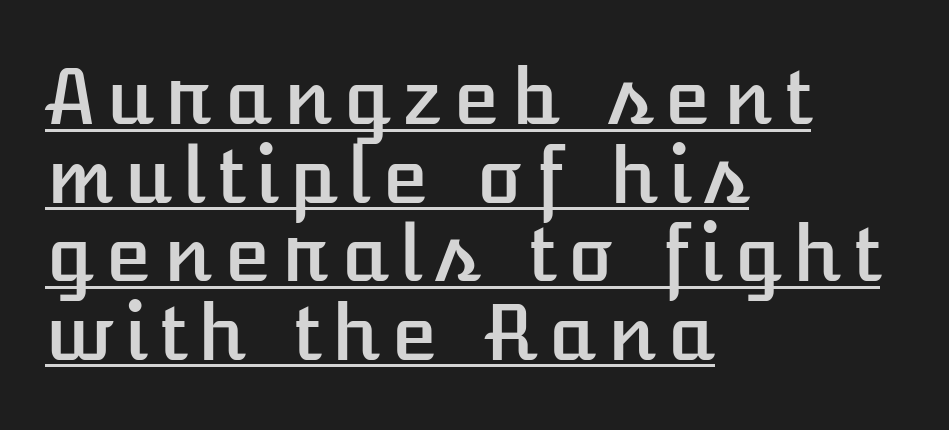
Q: Is the text italic (slanted)? A: No, it is upright.
Q: Is the text underlined? A: Yes.
Q: How is the paragraph aligned? A: Left-aligned.
Q: Is the spacing between lines tight, normal or loose? A: Tight.
Q: Width (condensed, normal, or wide)? A: Normal.
Q: Stroke contrast? A: Low.
Q: x-height? A: Medium.
Q: Monospaced? A: No.
